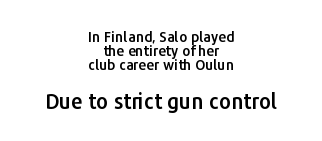
The image shows 21 px text type, upright; set centered, tight line spacing (0.99x), normal letter spacing, not underlined; the second (bottom) block is 1.5x larger.
